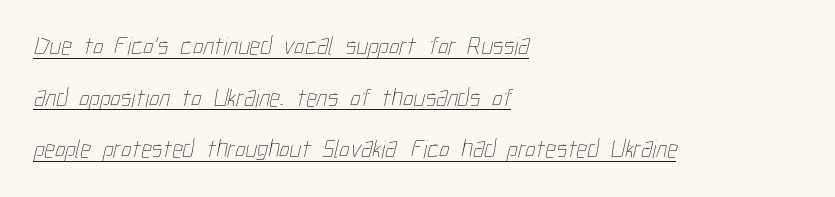
Q: Is the text bold? A: No.
Q: Is the text underlined? A: Yes.
Q: How is the paragraph aligned? A: Left-aligned.
Q: Is the spacing between letters normal or unusually wide? A: Normal.
Q: Is the spacing between lines tight, normal or loose? A: Loose.
